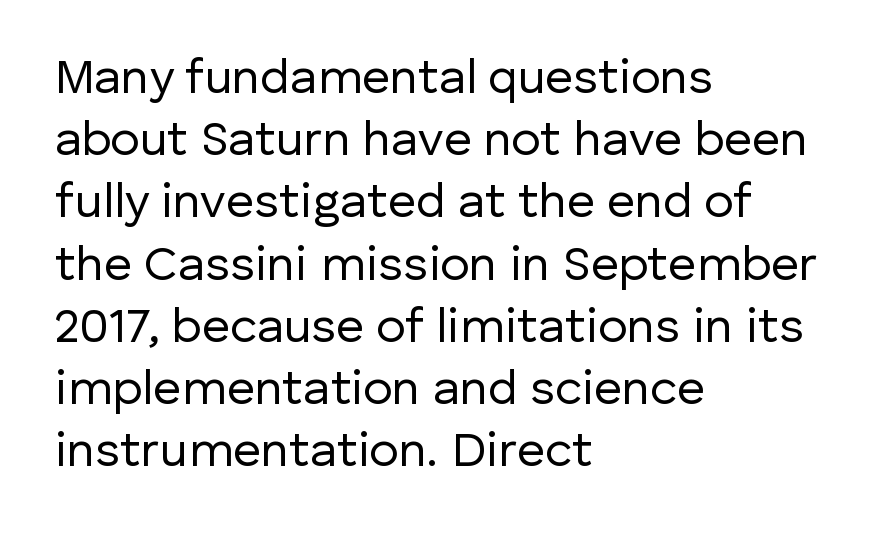
The image shows 49 px regular-weight sans-serif type, upright; set left-aligned, normal line spacing (1.27x), normal letter spacing, not underlined; low stroke contrast and a medium x-height.
